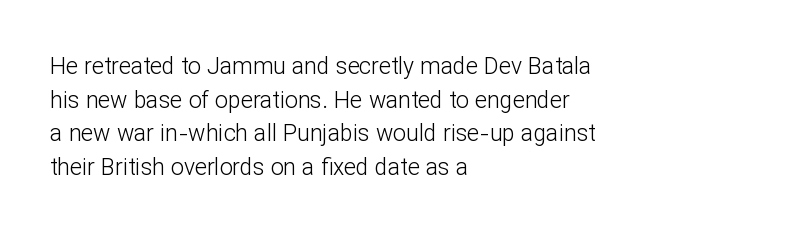
What stands out about the letter spacing? Nothing — it is the standard amount. Type without underlining. You can tell it's not italic because the verticals are truly vertical. Is there much room between lines? A standard amount, neither cramped nor airy.
